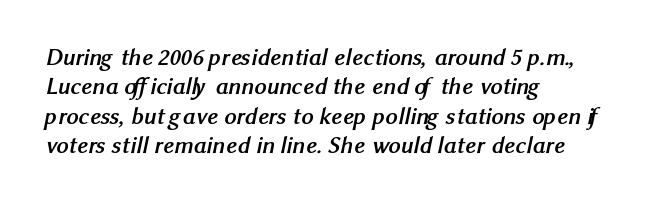
The image shows 24 px bold type; set left-aligned, line spacing 1.22x, normal letter spacing, not underlined.
